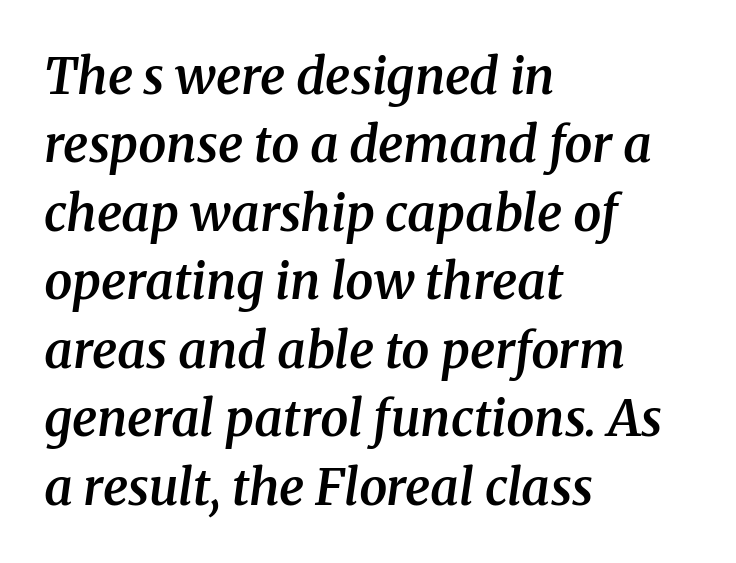
{"serif": "yes", "italic": "yes", "lean": "right", "slant_degrees": 8, "bold": "semi", "weight": "semibold", "width": "normal", "stroke_contrast": "medium", "x_height": "medium", "monospaced": "no", "underline": "no", "align": "left", "line_spacing": "normal", "line_spacing_ratio": 1.37, "letter_spacing": "normal", "letter_spacing_em": 0.0, "glyph_px": 50}
